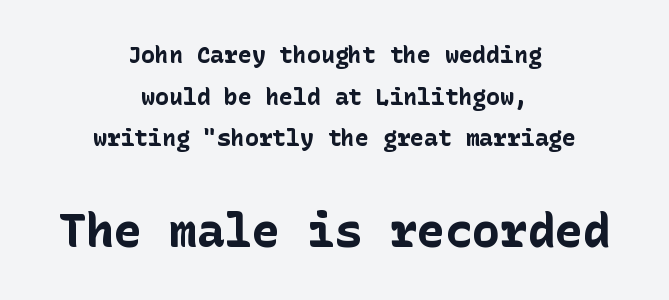
Q: Is the text bold? A: Yes.
Q: Is the text italic (slanted)? A: No, it is upright.
Q: Is the typeface a serif or a sans-serif typeface? A: Sans-serif.
Q: Is the text underlined? A: No.
Q: How is the paragraph aligned? A: Centered.
Q: Is the spacing between letters normal or unusually wide? A: Normal.
Q: Which block of text is set in a larger size, the first (top) or the second (bottom)? A: The second (bottom) one.
Q: Width (condensed, normal, or wide)? A: Normal.
Q: Stroke contrast? A: Low.
Q: x-height? A: Medium.
